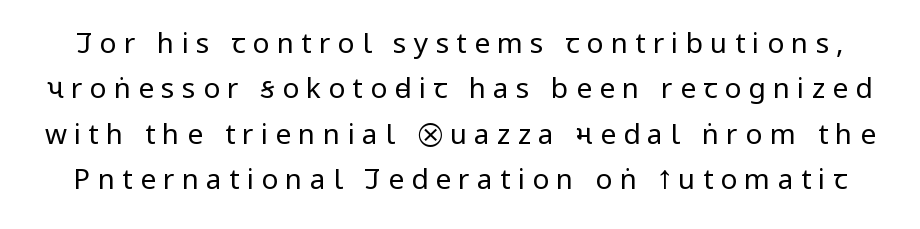
Successive baselines arrive at the customary interval. Glyph-to-glyph distance is far greater than everyday printed text. Summary of weight: not heavy and not bold. If you drew a line through each stem, it would be perfectly vertical. Descender tails drop into unmarked territory. Note the varied advance widths — an 'i' is clearly narrower than an 'm'.
